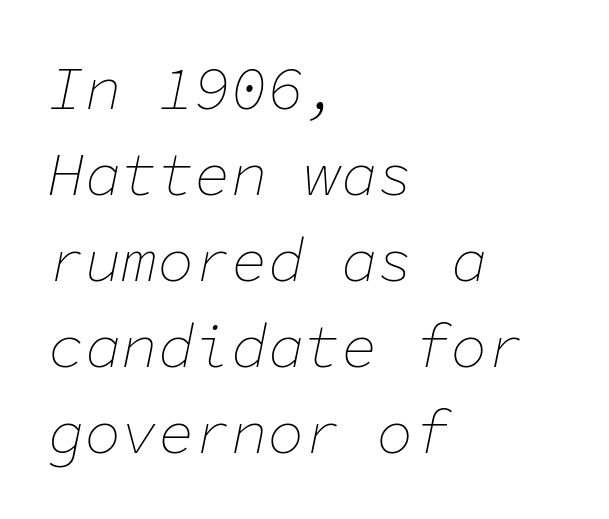
Q: Is the text bold? A: No.
Q: Is the text italic (slanted)? A: Yes, it leans right by about 11 degrees.
Q: Is the text underlined? A: No.
Q: How is the paragraph aligned? A: Left-aligned.
Q: Is the spacing between letters normal or unusually wide? A: Normal.
Q: Is the spacing between lines tight, normal or loose? A: Normal.
Q: Width (condensed, normal, or wide)? A: Normal.
Q: Stroke contrast? A: Low.
Q: x-height? A: Medium.
Q: Monospaced? A: Yes.
